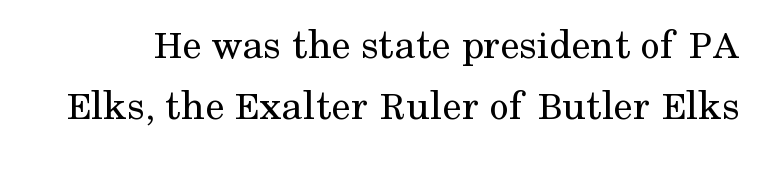
The image shows 43 px regular-weight serif type, upright; set normal line spacing (1.42x), normal letter spacing, not underlined; medium stroke contrast and a medium x-height.
